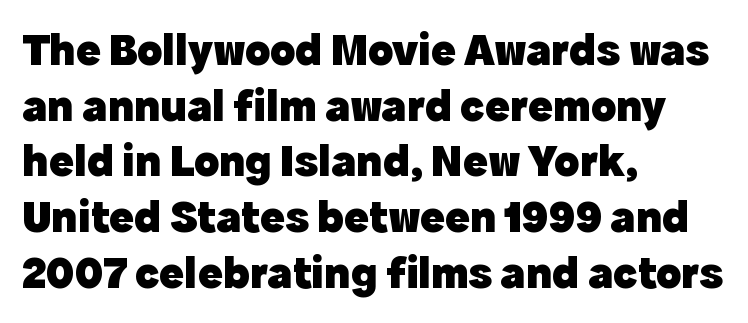
Q: Is the text bold? A: Yes.
Q: Is the text italic (slanted)? A: No, it is upright.
Q: Is the typeface a serif or a sans-serif typeface? A: Sans-serif.
Q: Is the text underlined? A: No.
Q: How is the paragraph aligned? A: Left-aligned.
Q: Is the spacing between letters normal or unusually wide? A: Normal.
Q: Width (condensed, normal, or wide)? A: Normal.
Q: x-height? A: Medium.
Q: Monospaced? A: No.
